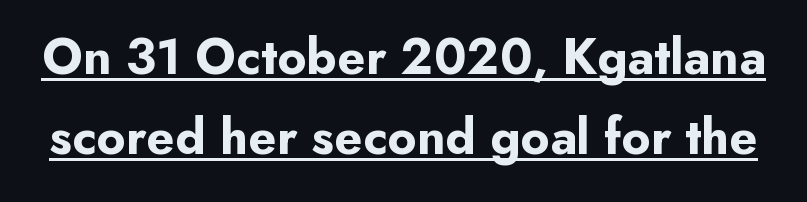
Compared with an ordinary text face, these strokes are far heavier — a full bold. Notice how a bar underscores the lettering throughout. The letters advance in unequal steps, a hallmark of proportional type. The rows are spaced the way most documents space them.
